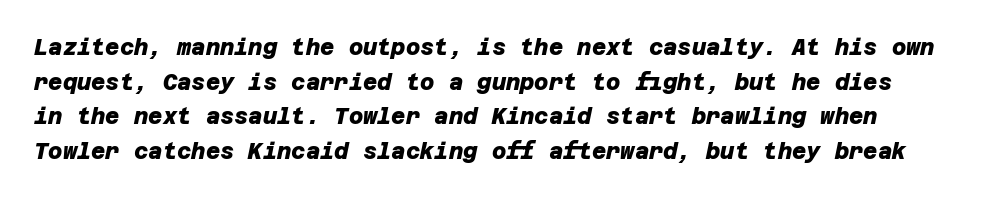
Q: Is the text bold? A: Yes.
Q: Is the text underlined? A: No.
Q: Is the spacing between letters normal or unusually wide? A: Normal.
Q: Is the spacing between lines tight, normal or loose? A: Normal.
